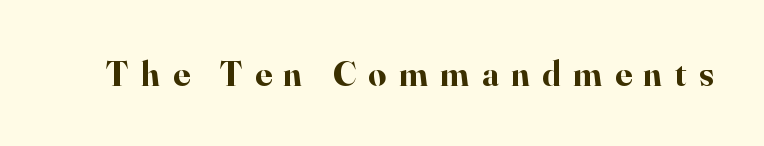
Q: Is the text bold? A: Yes.
Q: Is the text italic (slanted)? A: No, it is upright.
Q: Is the typeface a serif or a sans-serif typeface? A: Serif.
Q: Is the text underlined? A: No.
Q: Is the spacing between letters normal or unusually wide? A: Unusually wide.
Q: Width (condensed, normal, or wide)? A: Normal.
Q: Stroke contrast? A: High.
Q: x-height? A: Small.
Q: Monospaced? A: No.
